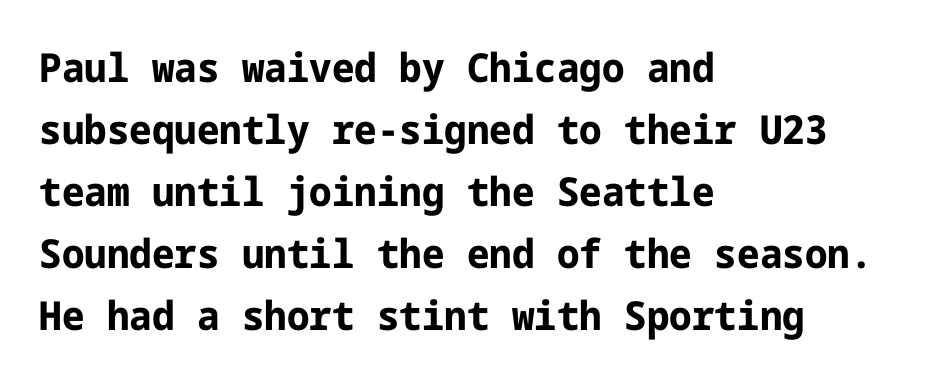
The image shows 40 px bold sans-serif type, upright; set left-aligned, normal line spacing (1.55x), normal letter spacing, not underlined; low stroke contrast and a medium x-height.
